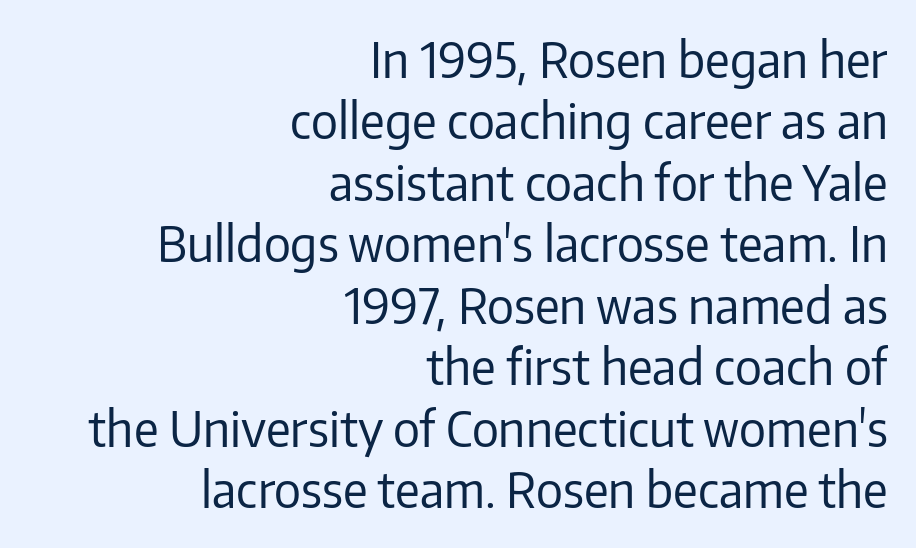
{"serif": "no", "italic": "no", "bold": "no", "weight": "regular", "width": "normal", "stroke_contrast": "low", "x_height": "medium", "monospaced": "no", "underline": "no", "align": "right", "line_spacing": "normal", "line_spacing_ratio": 1.28, "letter_spacing": "normal", "letter_spacing_em": 0.0, "glyph_px": 48}
